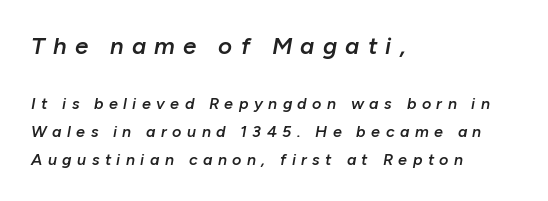
The image shows 24 px text type, italic (leaning right); set left-aligned, line spacing 1.77x, unusually wide letter spacing (+0.34 em), not underlined; the first (top) block is 1.5x larger.
